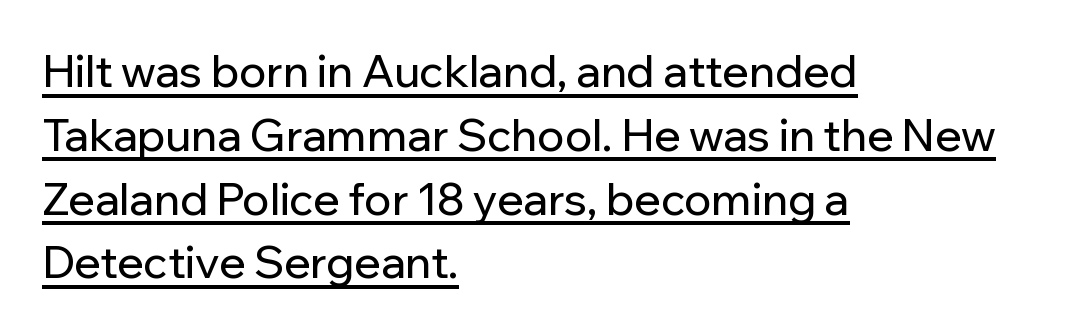
Each new line begins a customary step beneath the previous one. Character widths vary here, with narrow letters taking less room than wide ones. The lines are quadded left. The letters sit at their default tracking, neither squeezed nor spread. Posture: straight, roman, zero tilt. Quick note: underline on.
